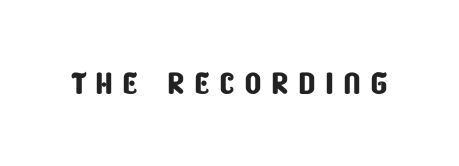
The image shows 45 px condensed sans-serif type; set unusually wide letter spacing (+0.2 em), not underlined; low stroke contrast and a large x-height.
